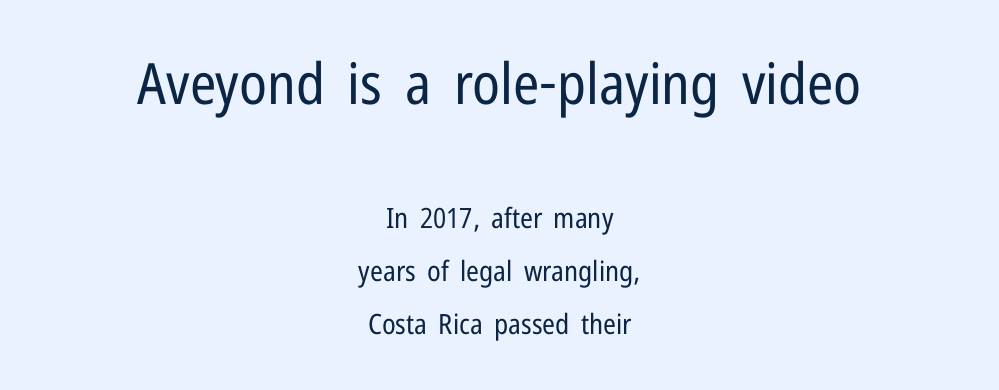
{"serif": "no", "italic": "no", "bold": "no", "weight": "regular", "width": "condensed", "stroke_contrast": "low", "x_height": "medium", "monospaced": "no", "underline": "no", "align": "center", "line_spacing_ratio": 1.89, "letter_spacing": "normal", "letter_spacing_em": 0.0, "larger_block": "first", "size_ratio": 2.04, "glyph_px": 57}
